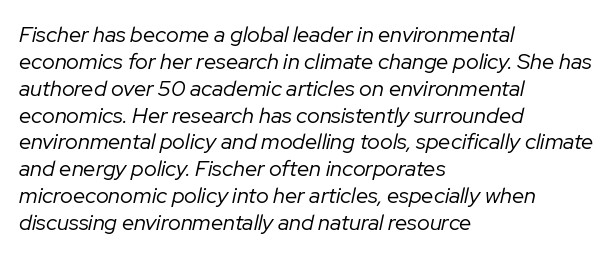
{"italic": "yes", "lean": "right", "slant_degrees": 12, "bold": "no", "underline": "no", "align": "left", "line_spacing_ratio": 1.22, "letter_spacing": "normal", "letter_spacing_em": 0.0, "glyph_px": 22}
